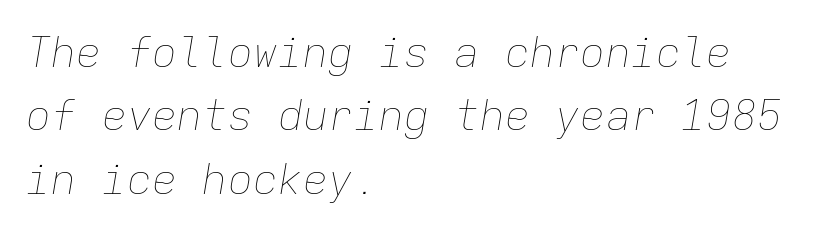
The image shows 42 px thin type, italic (leaning right), monospaced; set left-aligned, normal line spacing (1.51x), normal letter spacing, not underlined; low stroke contrast and a medium x-height.
